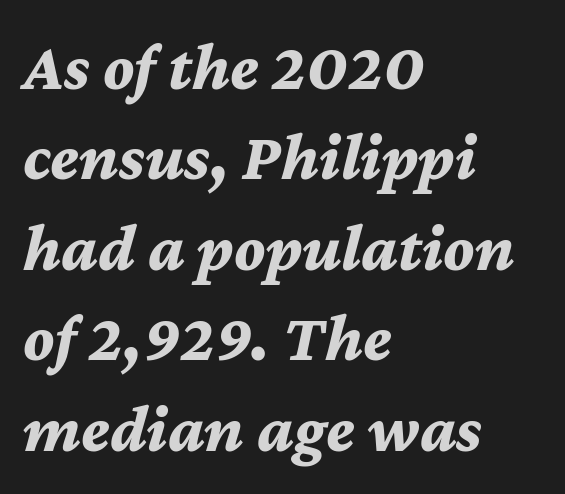
The image shows 67 px bold type, italic (leaning right); set left-aligned, normal line spacing (1.35x), normal letter spacing, not underlined; medium stroke contrast and a medium x-height.
